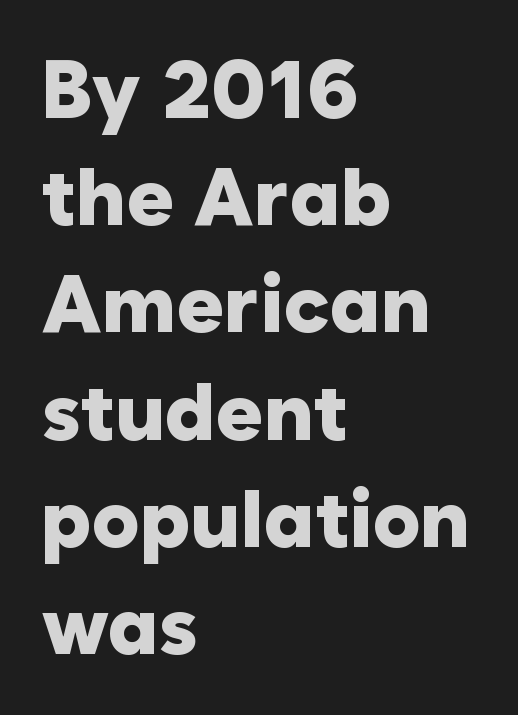
The letters stand straight up with perfectly vertical stems. Leading: standard. Honestly, there is no underline to notice here at all. Observe the absence of serifs on each vertical stroke in this sample. The letterforms sit shoulder to shoulder at normal distance.
